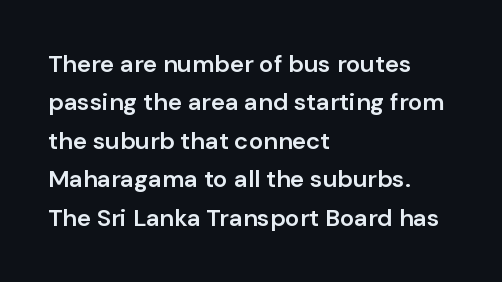
The rendering uses a moderate line-height, typical for paragraphs. How heavy is the stroke? Medium-heavy — a semibold, shy of bold. In CSS terms this would be text-align: left. The glyphs are unaccompanied by any horizontal stroke below them.
